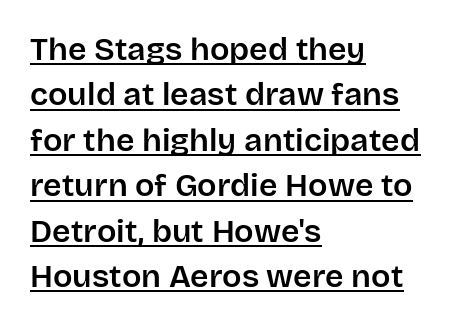
{"serif": "no", "italic": "no", "width": "normal", "stroke_contrast": "low", "x_height": "large", "monospaced": "no", "underline": "yes", "align": "left", "line_spacing": "normal", "line_spacing_ratio": 1.42, "letter_spacing": "normal", "letter_spacing_em": 0.0, "glyph_px": 32}
